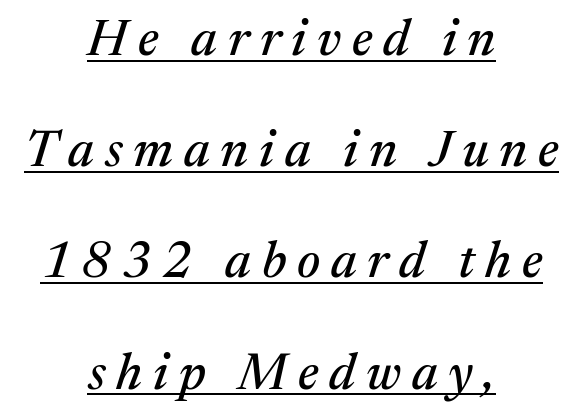
The image shows 51 px serif type, italic (leaning right); set centered, loose line spacing (2.18x), unusually wide letter spacing (+0.21 em), underlined; medium stroke contrast and a medium x-height.
